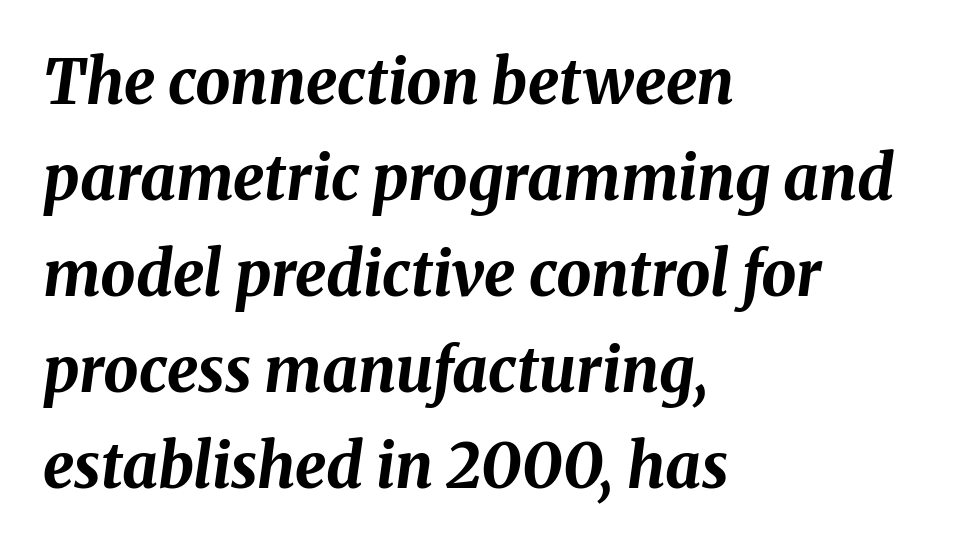
Teacher's note: observe the even left margin — that is flush-left alignment. Glyph-to-glyph distance matches everyday printed text. Is the type bold? Yes — the strokes are clearly thick and heavy. Baseline-to-baseline distance is the conventional proportion of letter height. Plain, unruled lines of type.
